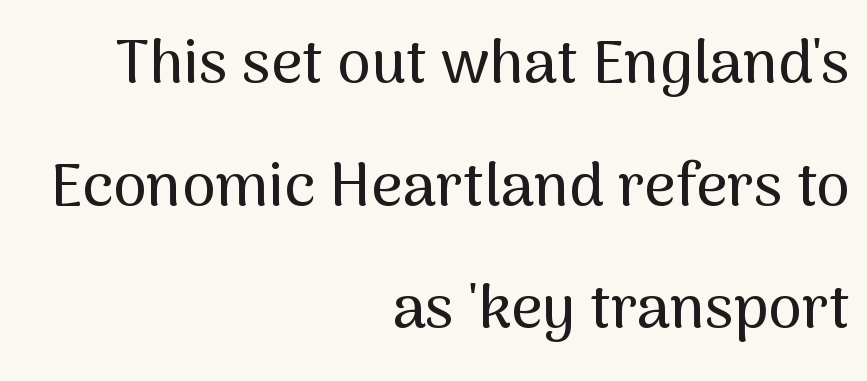
Q: Is the text italic (slanted)? A: No, it is upright.
Q: Is the typeface a serif or a sans-serif typeface? A: Sans-serif.
Q: Is the text underlined? A: No.
Q: How is the paragraph aligned? A: Right-aligned.
Q: Is the spacing between letters normal or unusually wide? A: Normal.
Q: Is the spacing between lines tight, normal or loose? A: Loose.
Q: Width (condensed, normal, or wide)? A: Normal.
Q: Stroke contrast? A: Medium.
Q: x-height? A: Medium.
Q: Monospaced? A: No.
